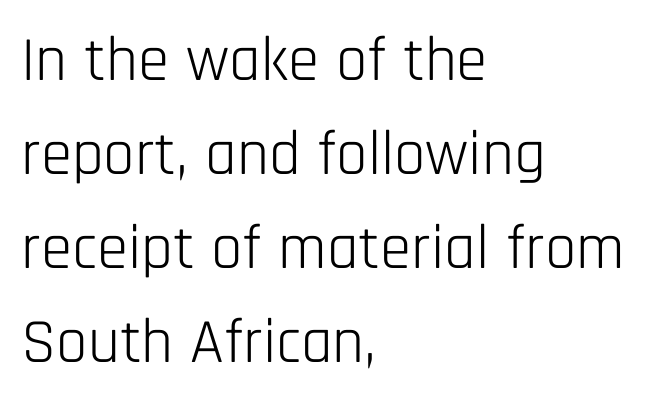
The image shows 63 px light, condensed sans-serif type, upright; set left-aligned, normal line spacing (1.49x), normal letter spacing, not underlined; low stroke contrast and a large x-height.
